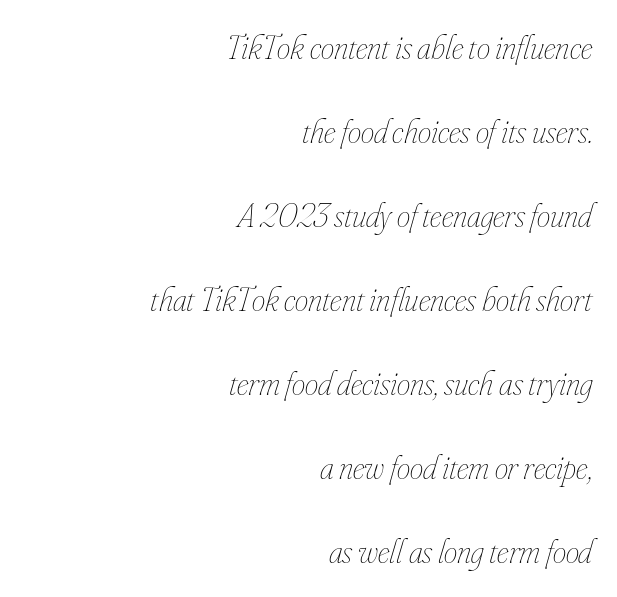
Notice how the passage keeps a crisp vertical edge on the right only. Character widths vary here, with narrow letters taking less room than wide ones. The characters are drawn with everyday or finer stroke widths. One glance says open: line gaps are wider than usual.
